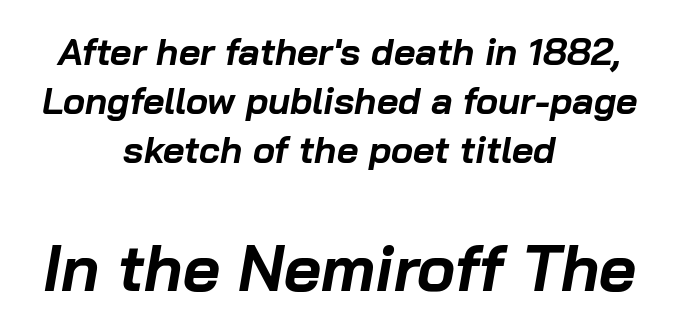
Q: Is the text bold? A: Yes.
Q: Is the text italic (slanted)? A: Yes, it leans right by about 10 degrees.
Q: Is the text underlined? A: No.
Q: How is the paragraph aligned? A: Centered.
Q: Is the spacing between letters normal or unusually wide? A: Normal.
Q: Is the spacing between lines tight, normal or loose? A: Normal.
Q: Which block of text is set in a larger size, the first (top) or the second (bottom)? A: The second (bottom) one.
Q: Width (condensed, normal, or wide)? A: Normal.
Q: Stroke contrast? A: Low.
Q: x-height? A: Medium.
Q: Monospaced? A: No.
